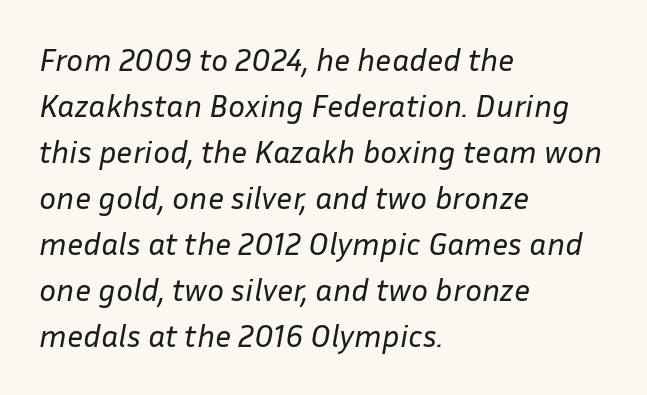
Observe the lean: these are italic letterforms. The line texture is even and compact thanks to regular tracking. Line spacing here is normal. Leftover space on each line is placed entirely after the last word.
